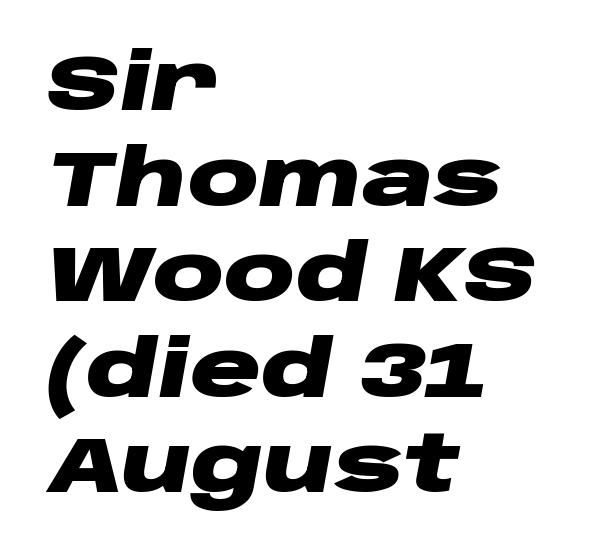
The image shows 79 px heavy, wide type, italic (leaning right); set left-aligned, line spacing 1.21x, normal letter spacing, not underlined; low stroke contrast and a large x-height.
